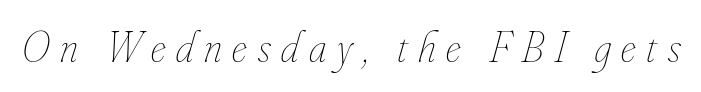
{"italic": "yes", "lean": "right", "slant_degrees": 16, "bold": "no", "weight": "thin", "width": "condensed", "stroke_contrast": "low", "x_height": "small", "monospaced": "no", "underline": "no", "letter_spacing": "wide", "letter_spacing_em": 0.25, "glyph_px": 43}
